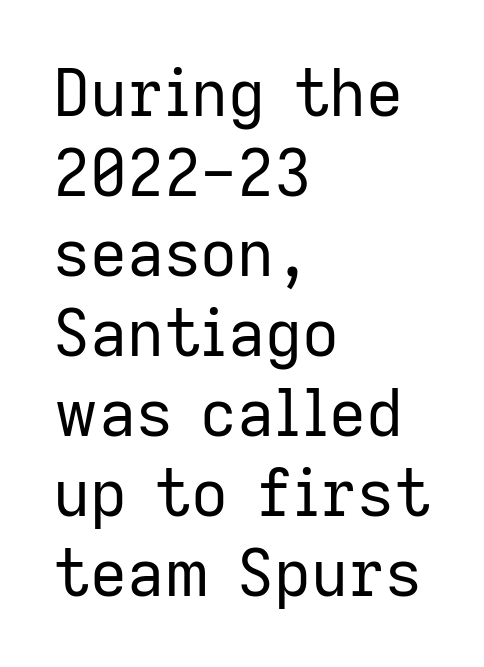
No heavy texture on the line: the type isn't bold. The string is rendered with underlining switched off. A typesetter would call this proportional, since set widths differ per character. The typeface chosen for these lines omits serifs. Ordinary non-slanted type is in use. Default kerning and tracking; the words read as compact shapes.
